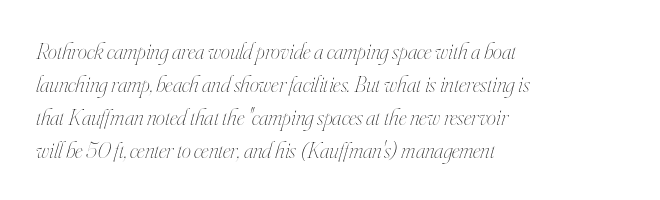
Q: Is the text bold? A: No.
Q: Is the text italic (slanted)? A: Yes, it leans right by about 16 degrees.
Q: Is the text underlined? A: No.
Q: How is the paragraph aligned? A: Left-aligned.
Q: Is the spacing between letters normal or unusually wide? A: Normal.
Q: Is the spacing between lines tight, normal or loose? A: Normal.
